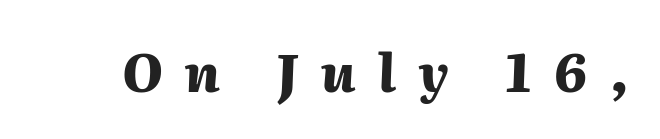
You could not count columns in this text — the font is proportionally spaced. These lines were composed using italics. Plenty of ink on the page — the face is bold. The horizontal fit of the characters is loose and conspicuously gappy. The string is rendered with underlining switched off.
